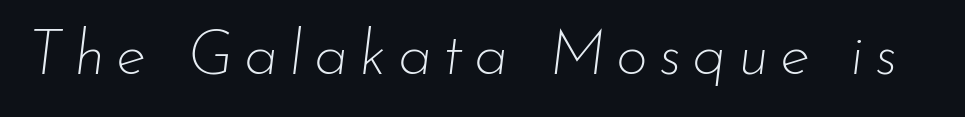
The image shows 62 px thin type, italic (leaning right); set not underlined; low stroke contrast and a small x-height.
